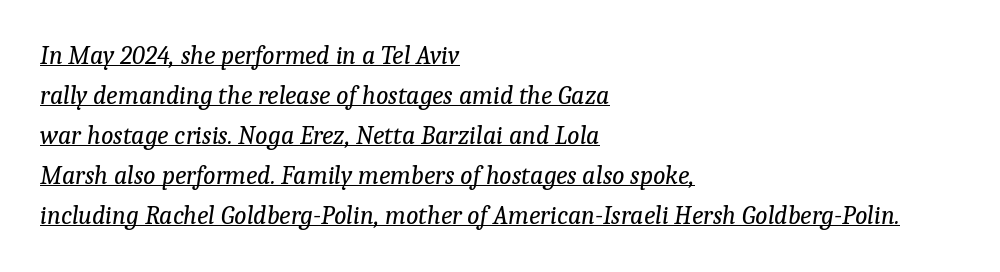
The image shows 26 px text type, italic (leaning right); set left-aligned, normal line spacing (1.54x), normal letter spacing, underlined.
